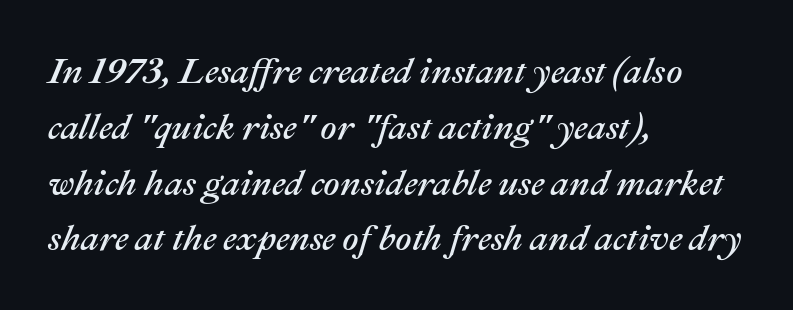
Q: Is the text italic (slanted)? A: Yes, it leans right by about 22 degrees.
Q: Is the text underlined? A: No.
Q: How is the paragraph aligned? A: Left-aligned.
Q: Is the spacing between letters normal or unusually wide? A: Normal.
Q: Is the spacing between lines tight, normal or loose? A: Normal.
Q: Width (condensed, normal, or wide)? A: Normal.
Q: Stroke contrast? A: Medium.
Q: x-height? A: Medium.
Q: Monospaced? A: No.
